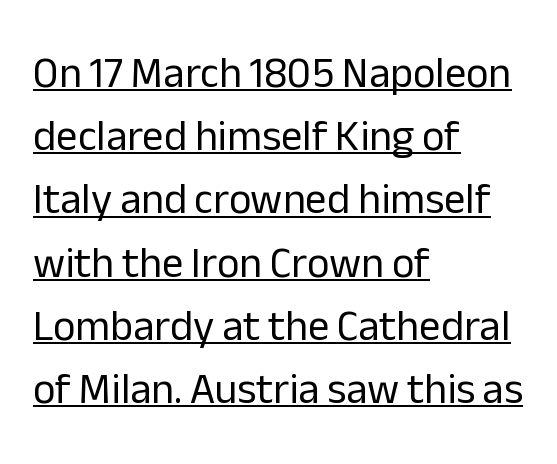
Glyph-to-glyph distance matches everyday printed text. Underlining? Definitely there. Rendered with straight, roman letterforms. No chunkiness to these letters — they're not bold. The font family rendered here belongs to the sans-serif group. A student would call this left alignment; a typographer would say flush left, rag right.
